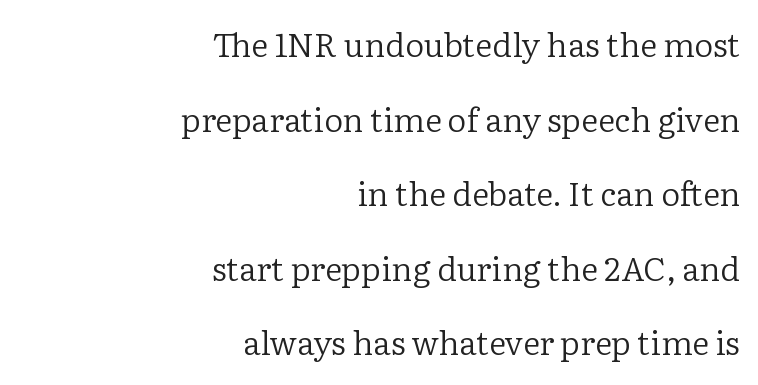
Q: Is the text bold? A: No.
Q: Is the text italic (slanted)? A: No, it is upright.
Q: Is the typeface a serif or a sans-serif typeface? A: Serif.
Q: Is the text underlined? A: No.
Q: How is the paragraph aligned? A: Right-aligned.
Q: Is the spacing between letters normal or unusually wide? A: Normal.
Q: Is the spacing between lines tight, normal or loose? A: Loose.
Q: Width (condensed, normal, or wide)? A: Normal.
Q: Stroke contrast? A: Low.
Q: x-height? A: Medium.
Q: Monospaced? A: No.
